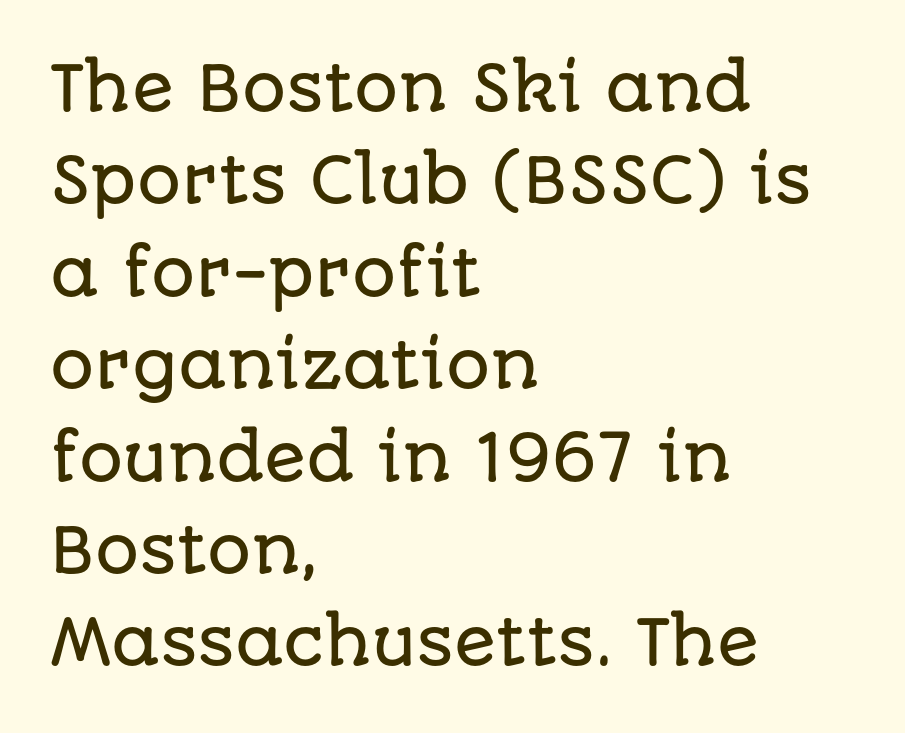
{"serif": "no", "italic": "no", "width": "normal", "stroke_contrast": "low", "x_height": "large", "monospaced": "no", "underline": "no", "align": "left", "line_spacing": "normal", "line_spacing_ratio": 1.49, "letter_spacing": "normal", "letter_spacing_em": 0.0, "glyph_px": 62}
